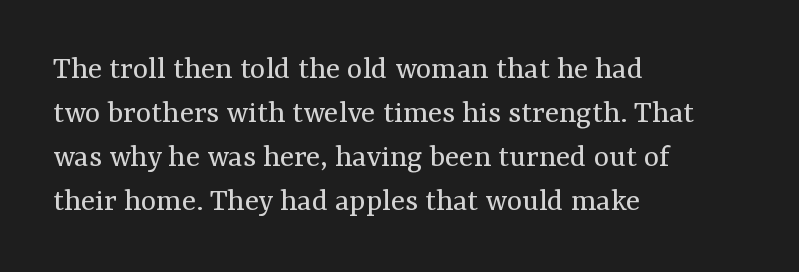
The image shows 33 px regular-weight serif type, upright; set left-aligned, normal line spacing (1.33x), normal letter spacing, not underlined; medium stroke contrast and a medium x-height.
